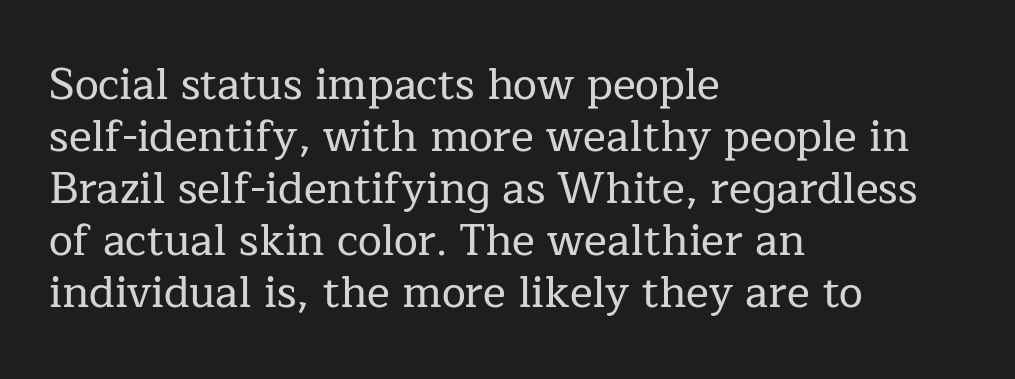
When letters stand straight like this, we call the style roman or upright. Think of a printed novel: that variable character pitch is what you see here. The strip under each line holds only bare page. The typeface chosen for these lines features serifs.
